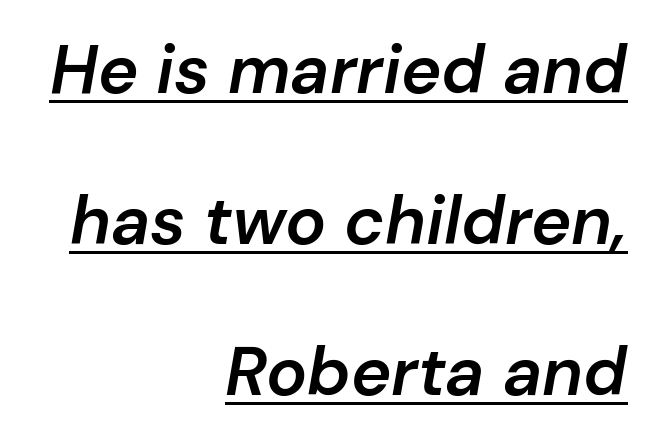
{"italic": "yes", "lean": "right", "slant_degrees": 10, "bold": "semi", "weight": "semibold", "width": "normal", "stroke_contrast": "low", "x_height": "medium", "monospaced": "no", "underline": "yes", "align": "right", "line_spacing": "loose", "line_spacing_ratio": 2.22, "letter_spacing": "normal", "letter_spacing_em": 0.0, "glyph_px": 68}
